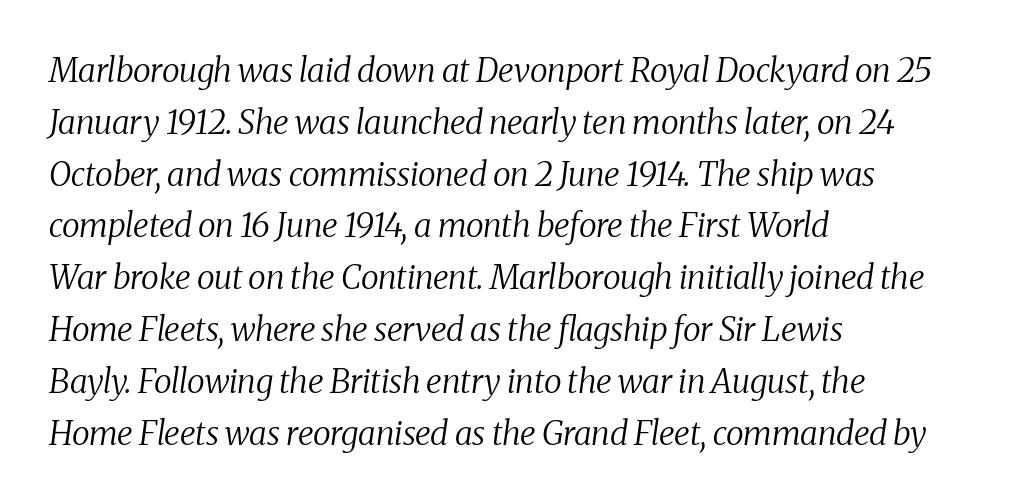
The image shows 33 px regular-weight serif type, italic (leaning right); set left-aligned, normal line spacing (1.57x), normal letter spacing, not underlined; medium stroke contrast and a medium x-height.
